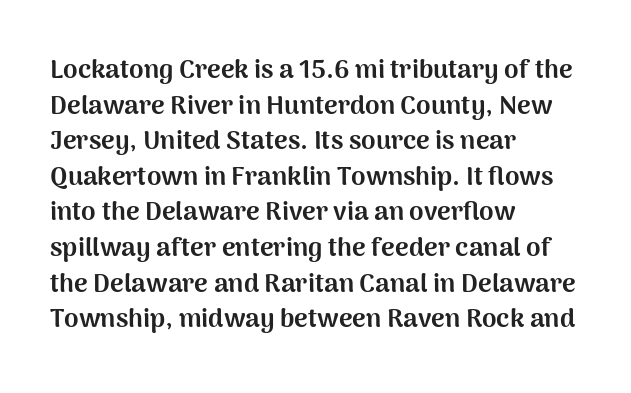
Descenders are the only things crossing below the line. Weight: bold. The tracking reads as untouched default to a designer's eye. A typesetter would mark this as roman, not italic.
